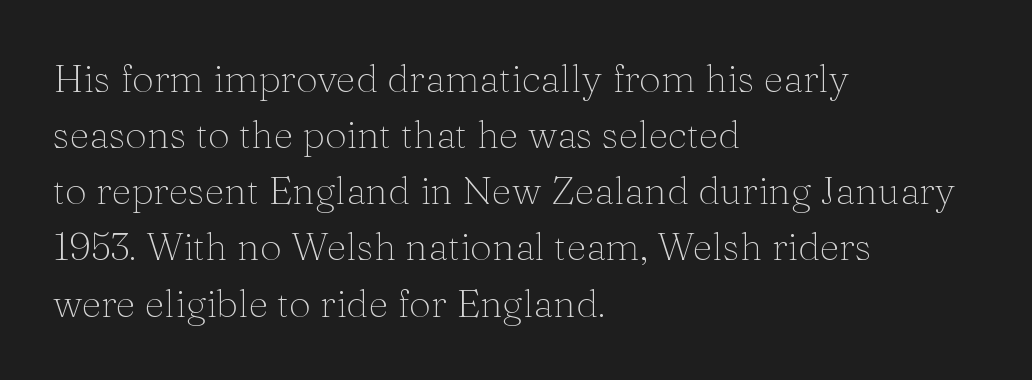
{"serif": "yes", "italic": "no", "bold": "no", "weight": "thin", "width": "normal", "stroke_contrast": "medium", "x_height": "medium", "monospaced": "no", "underline": "no", "align": "left", "line_spacing": "normal", "line_spacing_ratio": 1.44, "letter_spacing": "normal", "letter_spacing_em": 0.0, "glyph_px": 39}
